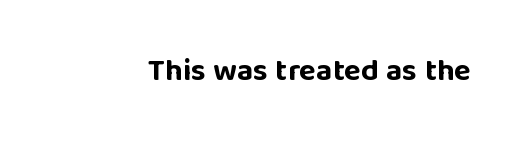
Characters remain perfectly vertical along every line. The face used here is proportionally spaced, like ordinary book or web type. The passage shown has conventional tracking throughout. The gap between lines stays unmarked. Unlike a traditional serif, this face leaves its strokes unadorned.
